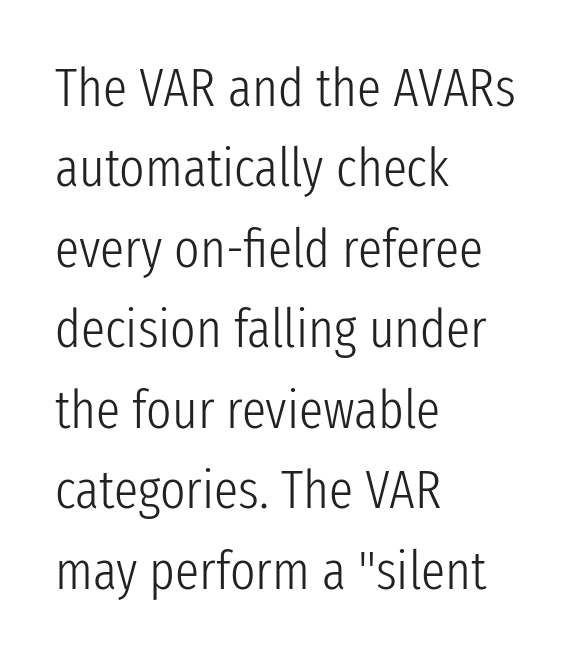
The image shows 54 px light, condensed sans-serif type, upright; set left-aligned, normal line spacing (1.49x), normal letter spacing, not underlined; low stroke contrast and a medium x-height.
